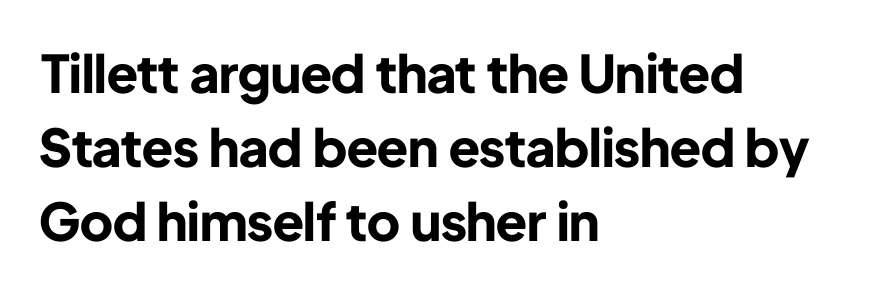
The image shows 52 px bold sans-serif type, upright; set left-aligned, normal line spacing (1.42x), normal letter spacing, not underlined; low stroke contrast and a medium x-height.
